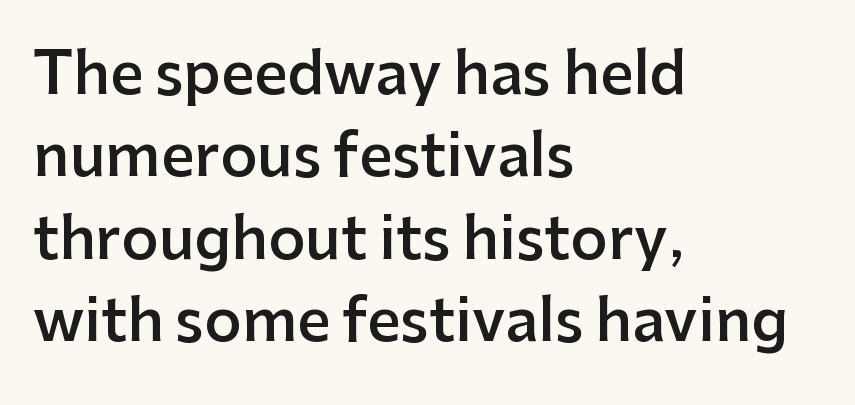
The image shows 58 px semibold sans-serif type, upright; set left-aligned, normal line spacing (1.42x), normal letter spacing, not underlined; low stroke contrast and a medium x-height.
